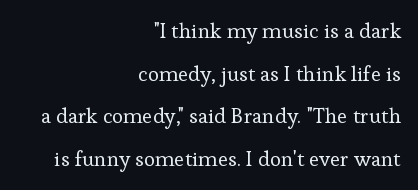
Q: Is the text bold? A: No.
Q: Is the text italic (slanted)? A: No, it is upright.
Q: Is the text underlined? A: No.
Q: How is the paragraph aligned? A: Right-aligned.
Q: Is the spacing between letters normal or unusually wide? A: Normal.
Q: Is the spacing between lines tight, normal or loose? A: Loose.
